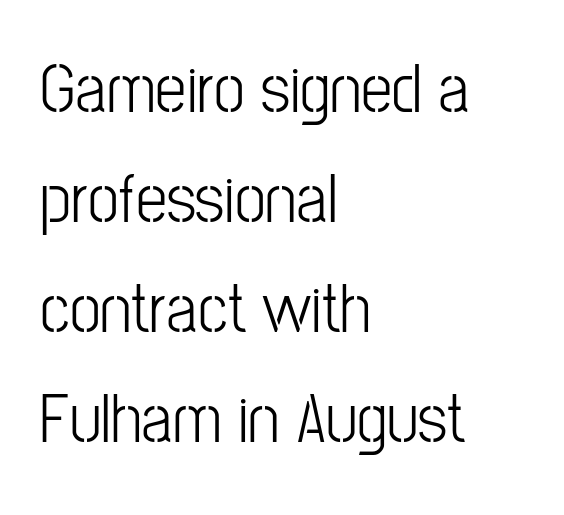
The image shows 70 px condensed sans-serif type, upright; set left-aligned, normal line spacing (1.57x), normal letter spacing, not underlined; low stroke contrast and a medium x-height.
